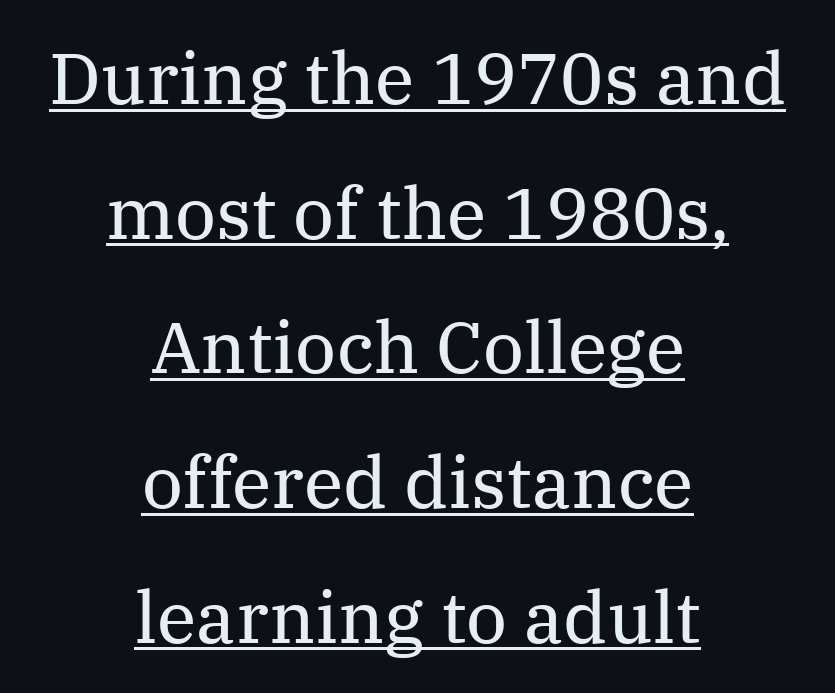
{"serif": "yes", "italic": "no", "bold": "no", "weight": "regular", "width": "normal", "stroke_contrast": "medium", "x_height": "medium", "monospaced": "no", "underline": "yes", "align": "center", "line_spacing_ratio": 1.87, "letter_spacing": "normal", "letter_spacing_em": 0.0, "glyph_px": 72}
